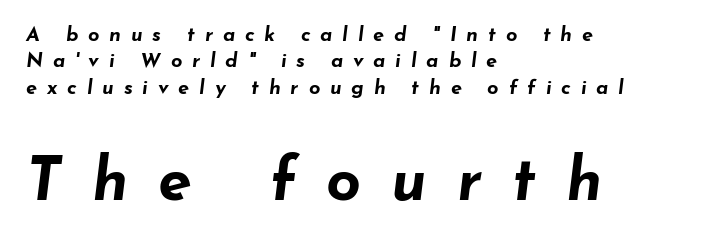
Q: Is the text bold? A: Yes.
Q: Is the text italic (slanted)? A: Yes, it leans right by about 7 degrees.
Q: Is the text underlined? A: No.
Q: How is the paragraph aligned? A: Left-aligned.
Q: Is the spacing between letters normal or unusually wide? A: Unusually wide.
Q: Is the spacing between lines tight, normal or loose? A: Normal.
Q: Which block of text is set in a larger size, the first (top) or the second (bottom)? A: The second (bottom) one.
Q: Width (condensed, normal, or wide)? A: Wide.
Q: Stroke contrast? A: Low.
Q: x-height? A: Small.
Q: Monospaced? A: No.
